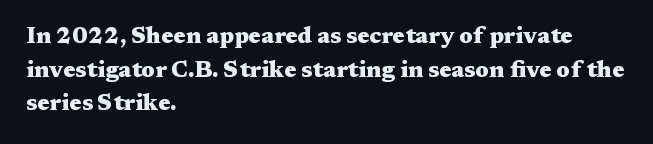
{"italic": "no", "bold": "yes", "underline": "no", "align": "left", "line_spacing": "normal", "line_spacing_ratio": 1.46, "letter_spacing": "normal", "letter_spacing_em": 0.0, "glyph_px": 23}
